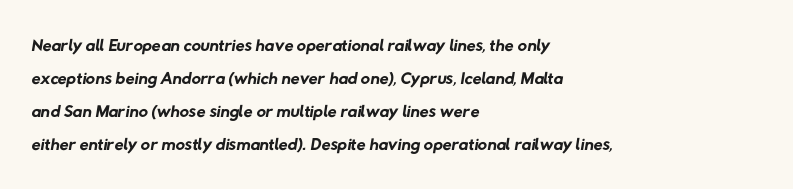
Q: Is the text bold? A: No.
Q: Is the text underlined? A: No.
Q: How is the paragraph aligned? A: Left-aligned.
Q: Is the spacing between letters normal or unusually wide? A: Normal.
Q: Is the spacing between lines tight, normal or loose? A: Normal.
